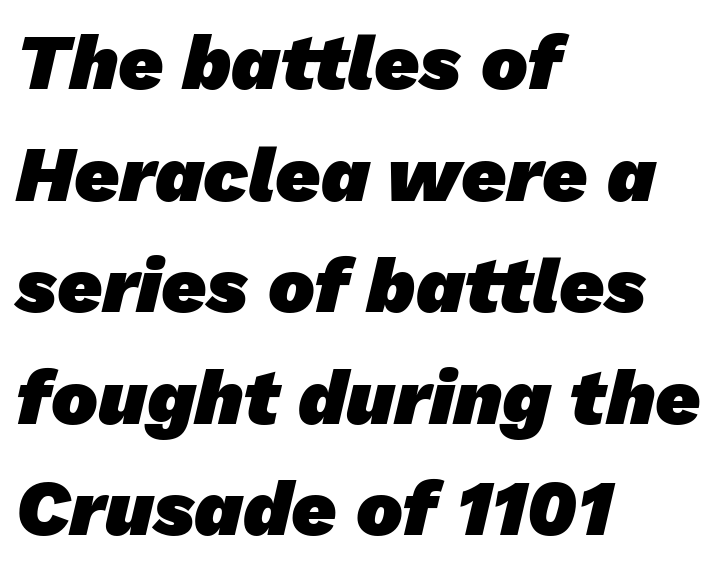
The image shows 78 px heavy sans-serif type; set left-aligned, normal line spacing (1.43x), normal letter spacing, not underlined; low stroke contrast and a medium x-height.
